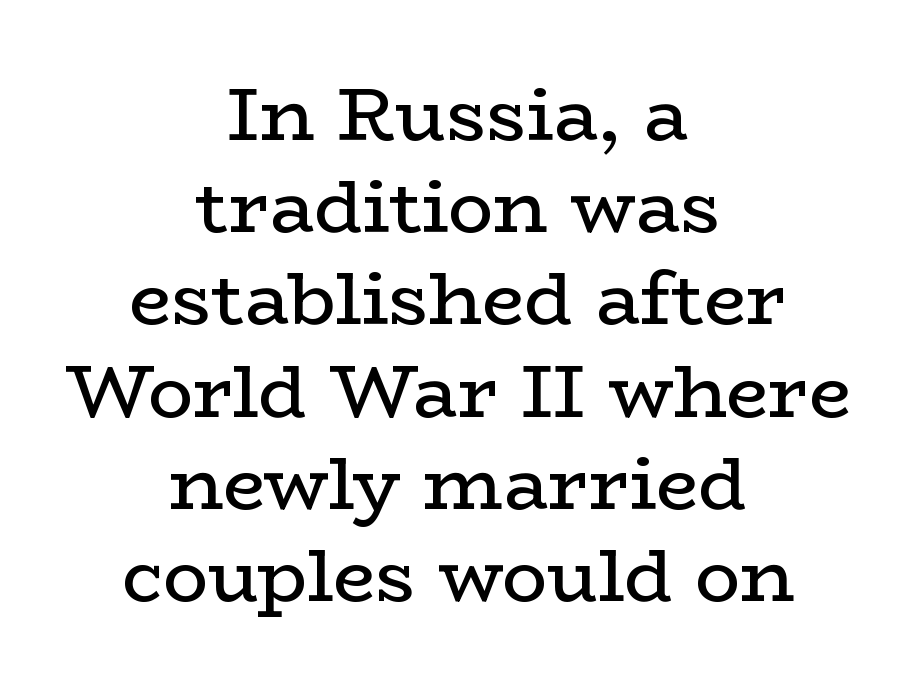
Q: Is the text bold? A: No.
Q: Is the text italic (slanted)? A: No, it is upright.
Q: Is the typeface a serif or a sans-serif typeface? A: Serif.
Q: Is the text underlined? A: No.
Q: How is the paragraph aligned? A: Centered.
Q: Is the spacing between letters normal or unusually wide? A: Normal.
Q: Width (condensed, normal, or wide)? A: Wide.
Q: Stroke contrast? A: Low.
Q: x-height? A: Medium.
Q: Monospaced? A: No.
